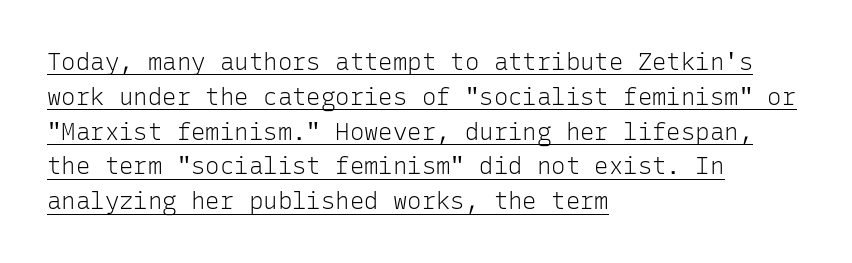
Q: Is the text bold? A: No.
Q: Is the text italic (slanted)? A: No, it is upright.
Q: Is the text underlined? A: Yes.
Q: How is the paragraph aligned? A: Left-aligned.
Q: Is the spacing between letters normal or unusually wide? A: Normal.
Q: Is the spacing between lines tight, normal or loose? A: Normal.
